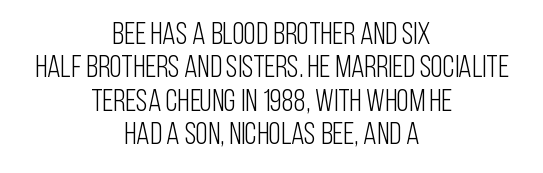
Q: Is the text bold? A: No.
Q: Is the text italic (slanted)? A: No, it is upright.
Q: Is the typeface a serif or a sans-serif typeface? A: Sans-serif.
Q: Is the text underlined? A: No.
Q: How is the paragraph aligned? A: Centered.
Q: Is the spacing between letters normal or unusually wide? A: Normal.
Q: Is the spacing between lines tight, normal or loose? A: Tight.
Q: Width (condensed, normal, or wide)? A: Condensed.
Q: Stroke contrast? A: Low.
Q: x-height? A: Large.
Q: Monospaced? A: No.
